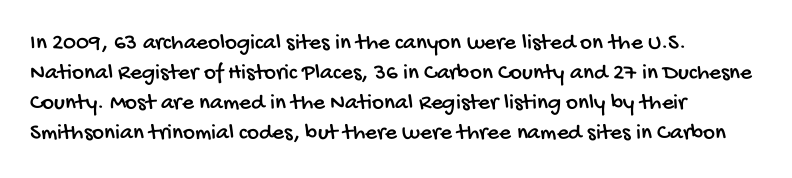
{"underline": "no", "align": "left", "line_spacing": "normal", "line_spacing_ratio": 1.3, "letter_spacing": "normal", "letter_spacing_em": 0.0, "glyph_px": 23}
